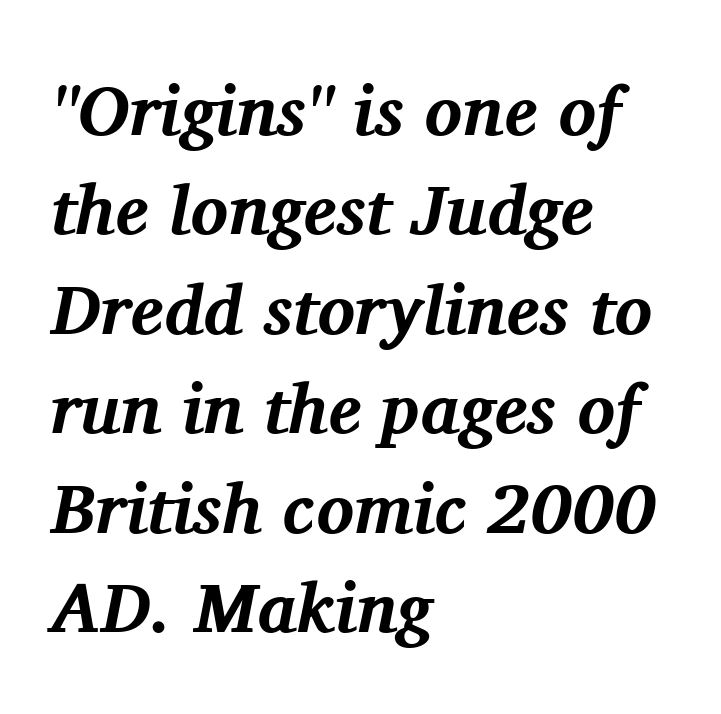
The image shows 70 px bold serif type, italic (leaning right); set left-aligned, normal line spacing (1.42x), normal letter spacing, not underlined; medium stroke contrast and a medium x-height.
